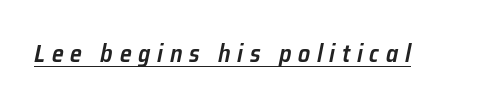
{"italic": "yes", "lean": "right", "slant_degrees": 12, "bold": "semi", "underline": "yes", "letter_spacing": "wide", "letter_spacing_em": 0.28, "glyph_px": 24}
